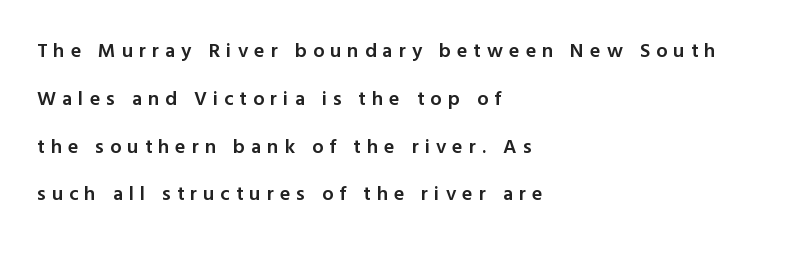
{"italic": "no", "bold": "semi", "underline": "no", "align": "left", "line_spacing": "loose", "line_spacing_ratio": 2.39, "letter_spacing": "wide", "letter_spacing_em": 0.3, "glyph_px": 20}
